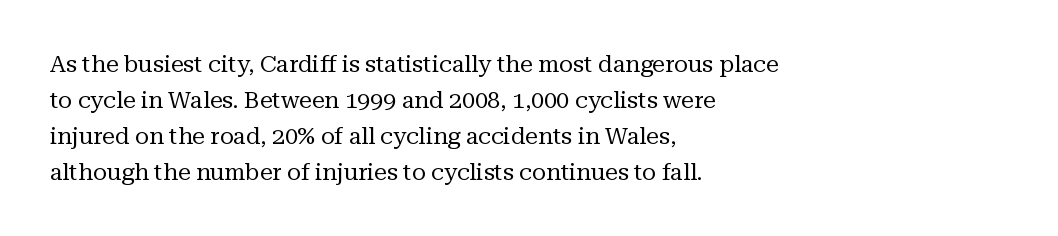
{"italic": "no", "bold": "no", "underline": "no", "align": "left", "line_spacing": "normal", "line_spacing_ratio": 1.56, "letter_spacing": "normal", "letter_spacing_em": 0.0, "glyph_px": 23}
